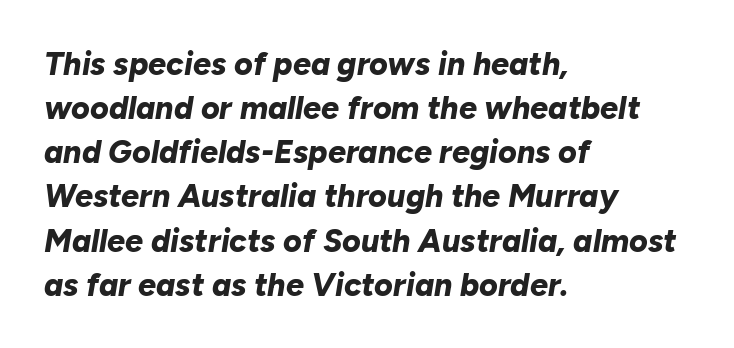
I'd describe the lettering as bold — thick and assertive. Nobody touched the tracking dial on this one. Left-aligned paragraph, ragged on the right. These lines were composed using italics. A typesetter would call this proportional, since set widths differ per character. Horizontal bands of white between lines are of average thickness.
